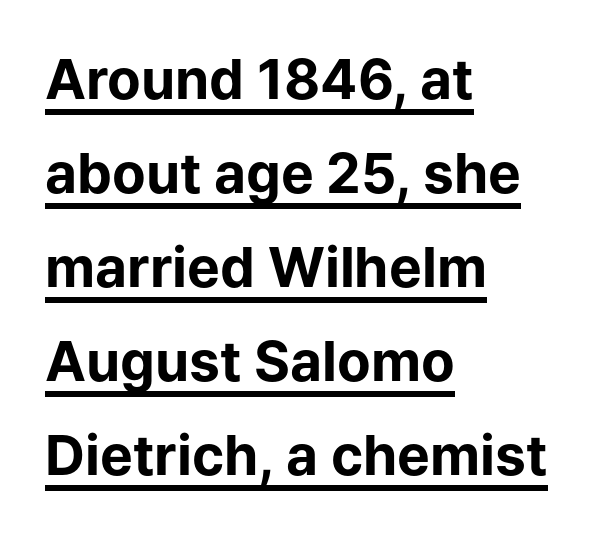
Q: Is the text bold? A: Yes.
Q: Is the text italic (slanted)? A: No, it is upright.
Q: Is the typeface a serif or a sans-serif typeface? A: Sans-serif.
Q: Is the text underlined? A: Yes.
Q: How is the paragraph aligned? A: Left-aligned.
Q: Is the spacing between letters normal or unusually wide? A: Normal.
Q: Width (condensed, normal, or wide)? A: Normal.
Q: Stroke contrast? A: Low.
Q: x-height? A: Medium.
Q: Monospaced? A: No.
